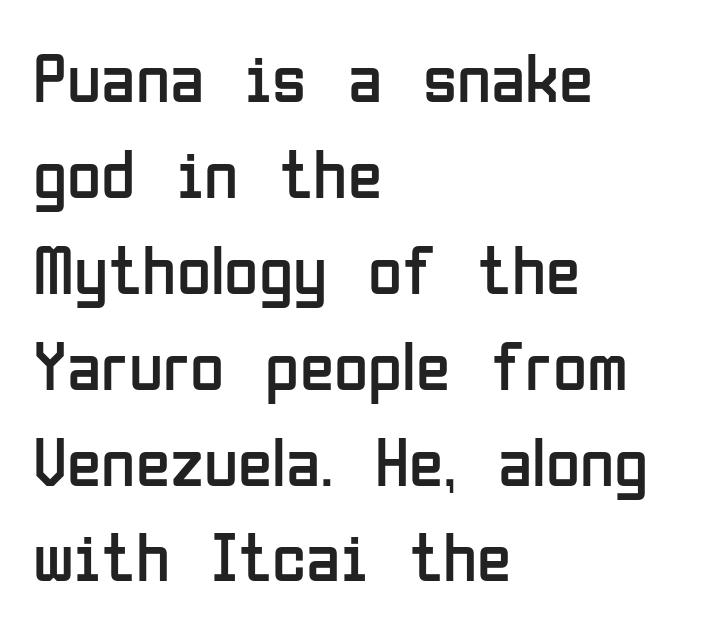
Q: Is the text bold? A: No.
Q: Is the text italic (slanted)? A: No, it is upright.
Q: Is the typeface a serif or a sans-serif typeface? A: Sans-serif.
Q: Is the text underlined? A: No.
Q: How is the paragraph aligned? A: Left-aligned.
Q: Is the spacing between letters normal or unusually wide? A: Normal.
Q: Is the spacing between lines tight, normal or loose? A: Normal.
Q: Width (condensed, normal, or wide)? A: Condensed.
Q: Stroke contrast? A: Low.
Q: x-height? A: Medium.
Q: Monospaced? A: No.
